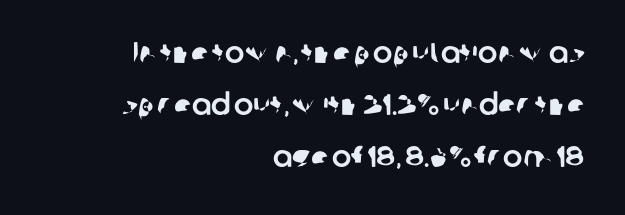
{"serif": "no", "width": "normal", "stroke_contrast": "low", "x_height": "medium", "monospaced": "no", "underline": "no", "align": "right", "line_spacing_ratio": 1.8, "letter_spacing": "normal", "letter_spacing_em": 0.0, "glyph_px": 29}
